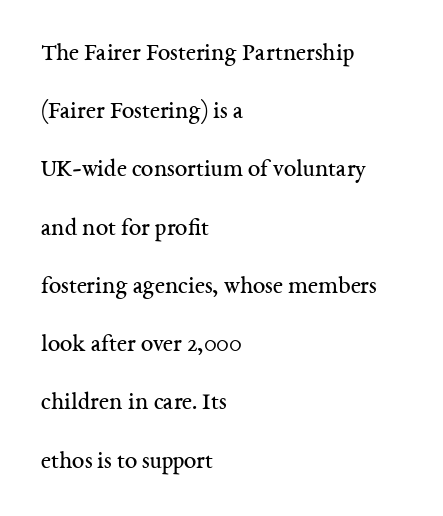
The line texture is even and compact thanks to regular tracking. Tall strokes in this sample are plumb rather than angled. Leading is clearly above the norm, producing a sparse column. Any mark beneath the type? The region is blank. A quiet, ordinary-to-light weight characterises the typeface.
